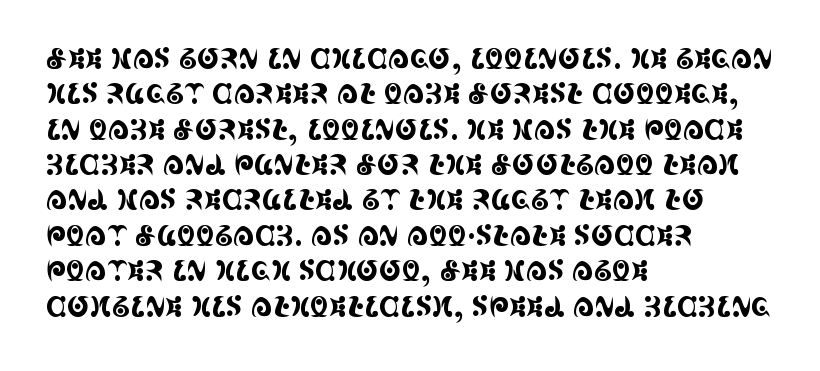
Q: Is the text italic (slanted)? A: No, it is upright.
Q: Is the text underlined? A: No.
Q: How is the paragraph aligned? A: Left-aligned.
Q: Is the spacing between letters normal or unusually wide? A: Normal.
Q: Is the spacing between lines tight, normal or loose? A: Normal.
